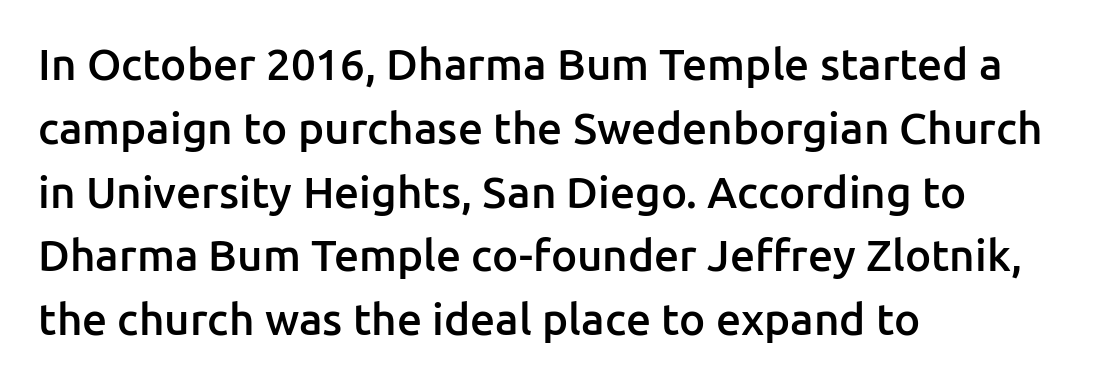
The image shows 44 px semibold sans-serif type, upright; set left-aligned, normal line spacing (1.45x), normal letter spacing, not underlined; low stroke contrast and a medium x-height.
